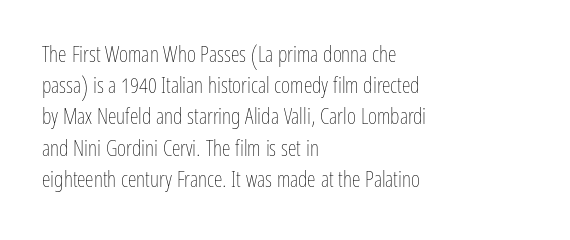
Q: Is the text bold? A: No.
Q: Is the text italic (slanted)? A: No, it is upright.
Q: Is the text underlined? A: No.
Q: How is the paragraph aligned? A: Left-aligned.
Q: Is the spacing between letters normal or unusually wide? A: Normal.
Q: Is the spacing between lines tight, normal or loose? A: Normal.
